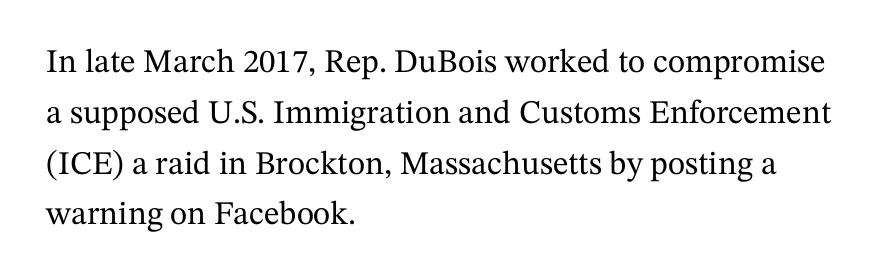
The image shows 33 px serif type, upright; set left-aligned, normal line spacing (1.54x), normal letter spacing, not underlined; medium stroke contrast and a medium x-height.
